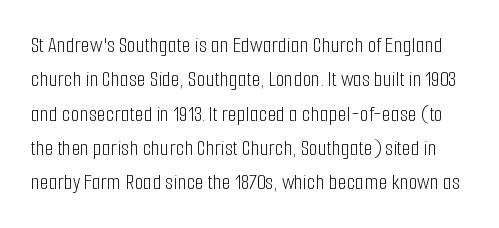
Q: Is the text bold? A: No.
Q: Is the text italic (slanted)? A: No, it is upright.
Q: Is the text underlined? A: No.
Q: Is the spacing between letters normal or unusually wide? A: Normal.
Q: Is the spacing between lines tight, normal or loose? A: Normal.
